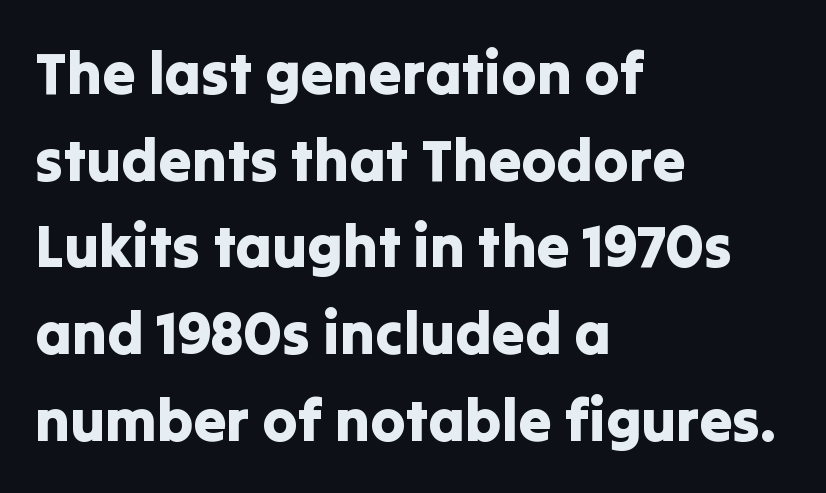
Does extra space separate the letters? No, they use regular spacing. Baseline-to-baseline distance is the conventional proportion of letter height. To sum up the face: it is a sans, with no serifs. Character widths vary here, with narrow letters taking less room than wide ones. Left-aligned paragraph, ragged on the right. Clear beneath every line of the passage.
